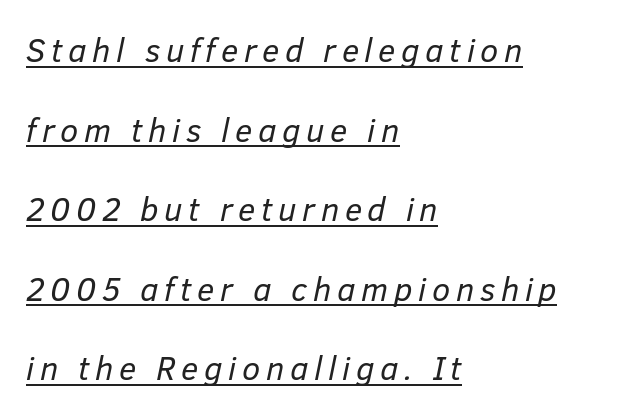
The image shows 33 px regular-weight type, italic (leaning right); set left-aligned, loose line spacing (2.41x), underlined; low stroke contrast and a medium x-height.
